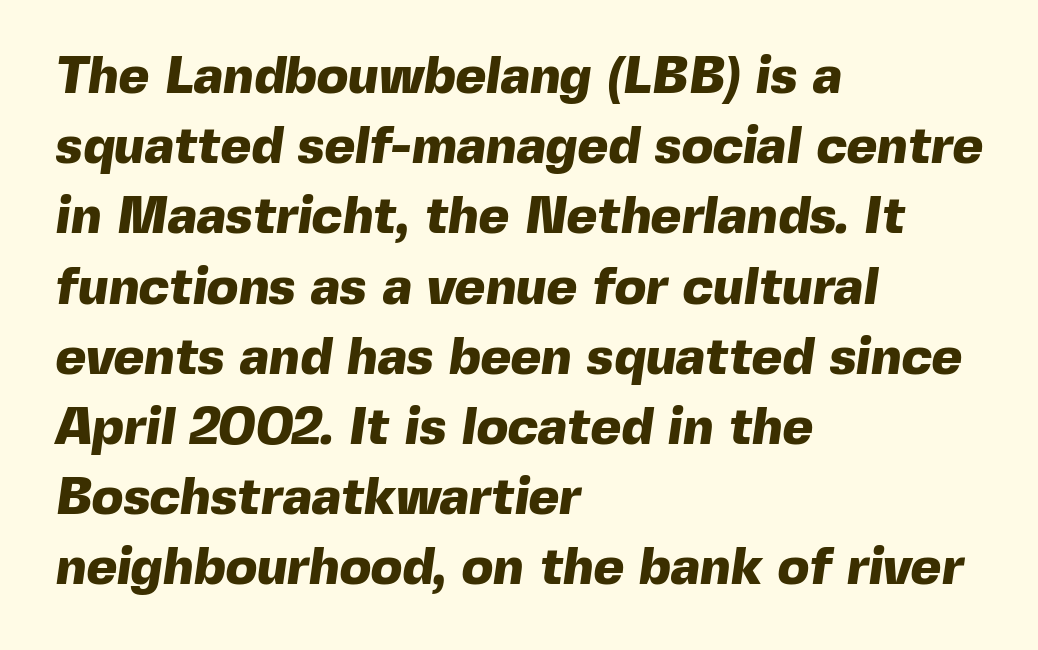
A normal amount of white space separates one row of letters from the next. Thick stems and heavy bowls — unmistakably bold. Layout note: lines flush left. A typesetter would call this proportional, since set widths differ per character. Type without underlining.
